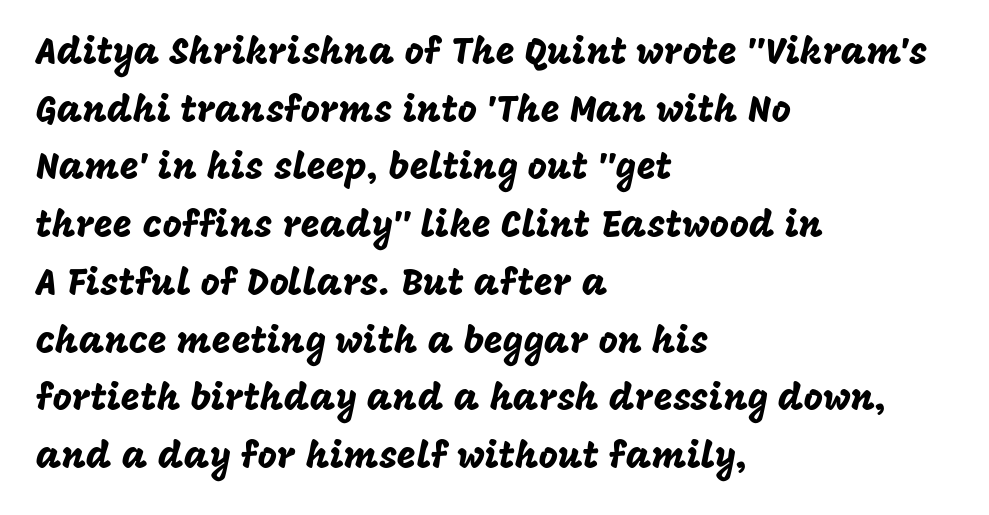
Q: Is the text italic (slanted)? A: Yes.
Q: Is the typeface a serif or a sans-serif typeface? A: Sans-serif.
Q: Is the text underlined? A: No.
Q: How is the paragraph aligned? A: Left-aligned.
Q: Is the spacing between letters normal or unusually wide? A: Normal.
Q: Is the spacing between lines tight, normal or loose? A: Normal.
Q: Width (condensed, normal, or wide)? A: Normal.
Q: Stroke contrast? A: Low.
Q: x-height? A: Large.
Q: Monospaced? A: No.
